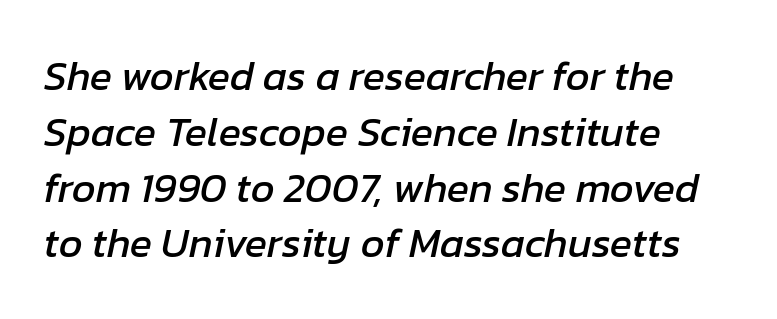
{"italic": "yes", "lean": "right", "slant_degrees": 12, "width": "normal", "stroke_contrast": "low", "x_height": "medium", "monospaced": "no", "underline": "no", "align": "left", "line_spacing": "normal", "line_spacing_ratio": 1.36, "letter_spacing": "normal", "letter_spacing_em": 0.0, "glyph_px": 41}
